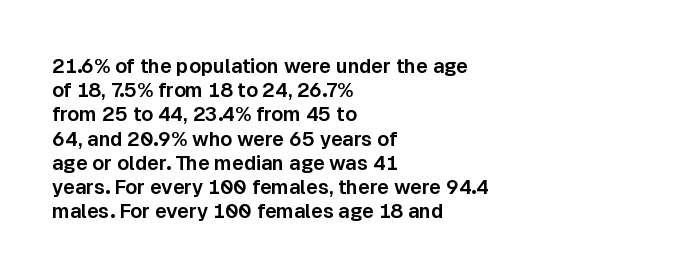
The image shows 20 px text type, upright; set left-aligned, line spacing 1.21x, normal letter spacing, not underlined.
